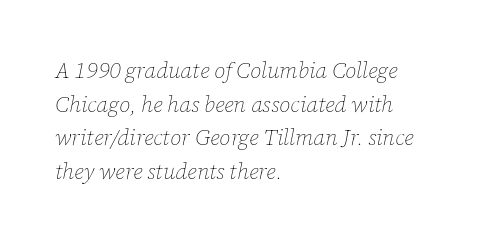
{"italic": "yes", "lean": "right", "slant_degrees": 12, "bold": "no", "underline": "no", "align": "left", "line_spacing": "normal", "line_spacing_ratio": 1.53, "letter_spacing": "normal", "letter_spacing_em": 0.0, "glyph_px": 22}
